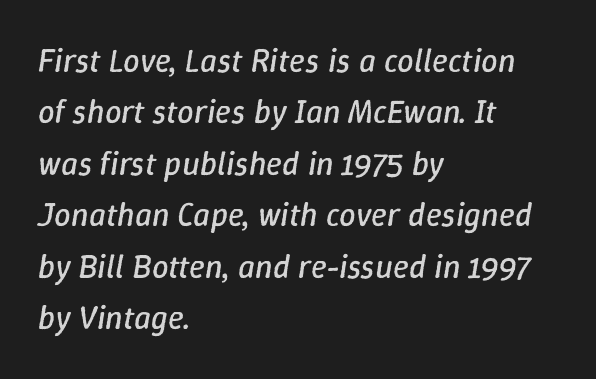
The image shows 33 px regular-weight type, italic (leaning right); set left-aligned, normal line spacing (1.56x), normal letter spacing, not underlined; low stroke contrast and a medium x-height.
